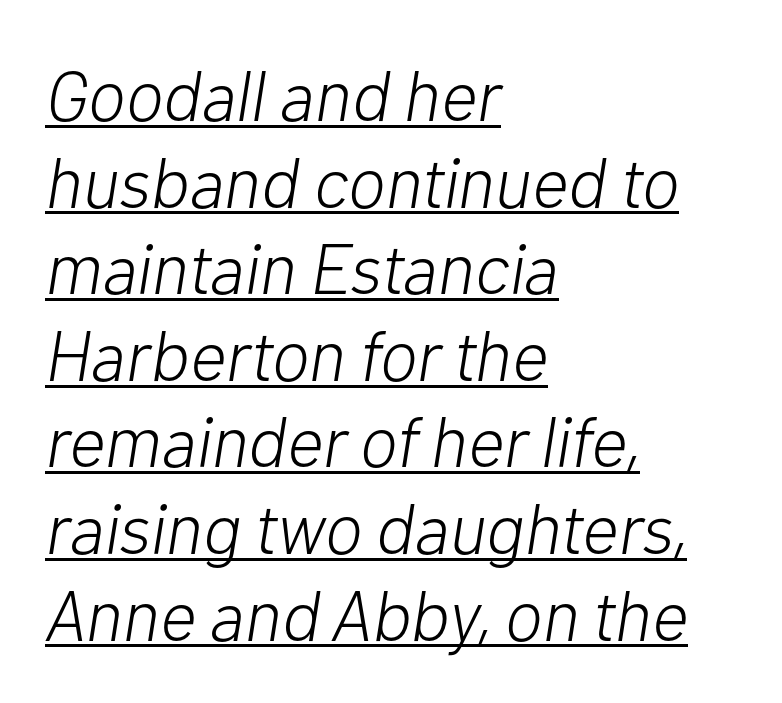
The image shows 71 px light type, italic (leaning right); set left-aligned, line spacing 1.22x, normal letter spacing, underlined; low stroke contrast and a medium x-height.
